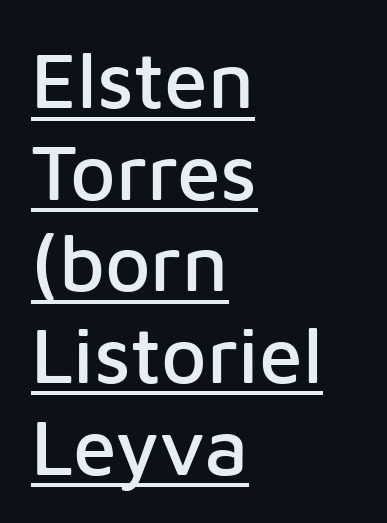
The image shows 79 px sans-serif type, upright; set left-aligned, line spacing 1.16x, normal letter spacing, underlined; low stroke contrast and a medium x-height.
